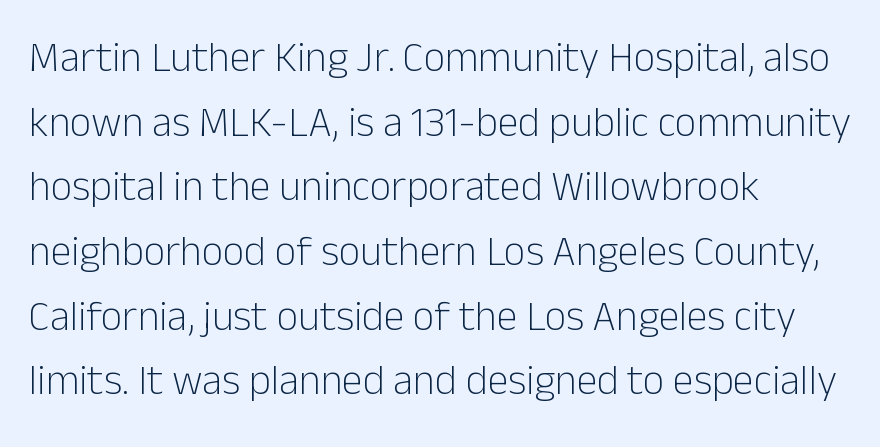
Each letter keeps its own natural width here, so spacing adapts to shape. This is not heavy type; no bold has been used. One-word summary of the alignment: left. The gaps between neighbouring characters are ordinary and unremarkable.
